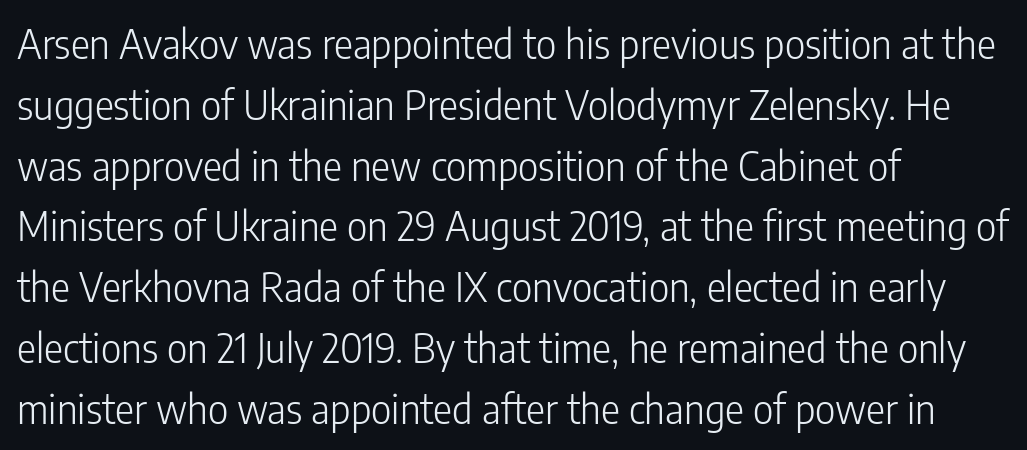
Q: Is the text bold? A: No.
Q: Is the text italic (slanted)? A: No, it is upright.
Q: Is the typeface a serif or a sans-serif typeface? A: Sans-serif.
Q: Is the text underlined? A: No.
Q: How is the paragraph aligned? A: Left-aligned.
Q: Is the spacing between letters normal or unusually wide? A: Normal.
Q: Is the spacing between lines tight, normal or loose? A: Normal.
Q: Width (condensed, normal, or wide)? A: Condensed.
Q: Stroke contrast? A: Low.
Q: x-height? A: Medium.
Q: Monospaced? A: No.
